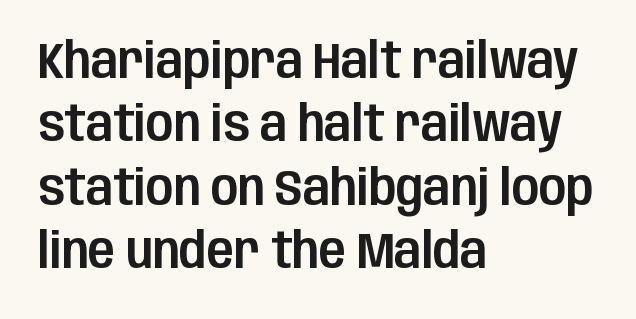
{"serif": "no", "italic": "no", "width": "condensed", "stroke_contrast": "low", "x_height": "large", "monospaced": "no", "underline": "no", "align": "left", "line_spacing": "normal", "line_spacing_ratio": 1.27, "letter_spacing": "normal", "letter_spacing_em": 0.0, "glyph_px": 50}
